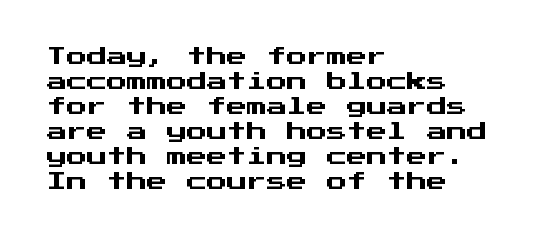
{"italic": "no", "underline": "no", "align": "left", "line_spacing": "normal", "line_spacing_ratio": 1.25, "letter_spacing": "normal", "letter_spacing_em": 0.0, "glyph_px": 20}
